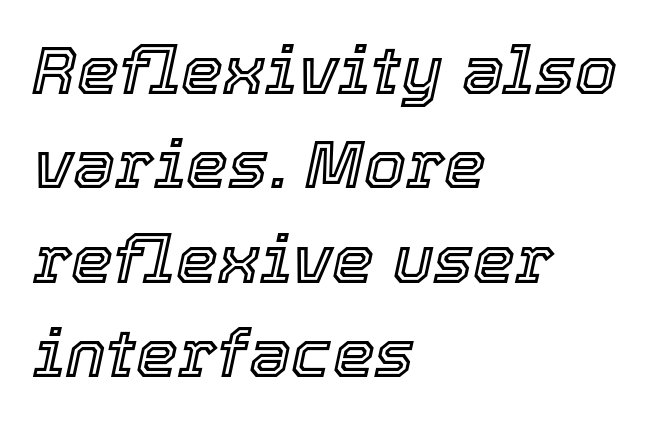
{"italic": "yes", "lean": "right", "slant_degrees": 12, "width": "normal", "x_height": "medium", "monospaced": "no", "underline": "no", "align": "left", "line_spacing": "normal", "line_spacing_ratio": 1.41, "letter_spacing": "normal", "letter_spacing_em": 0.0, "glyph_px": 67}
